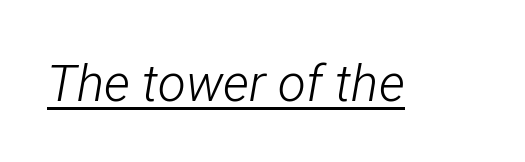
Q: Is the text bold? A: No.
Q: Is the text italic (slanted)? A: Yes, it leans right by about 12 degrees.
Q: Is the text underlined? A: Yes.
Q: Is the spacing between letters normal or unusually wide? A: Normal.
Q: Width (condensed, normal, or wide)? A: Condensed.
Q: Stroke contrast? A: Low.
Q: x-height? A: Medium.
Q: Monospaced? A: No.
